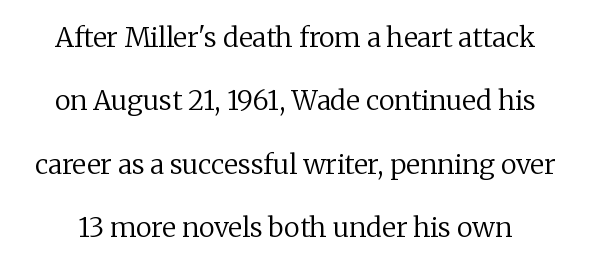
The image shows 27 px text type, upright; set loose line spacing (2.35x), normal letter spacing, not underlined.
